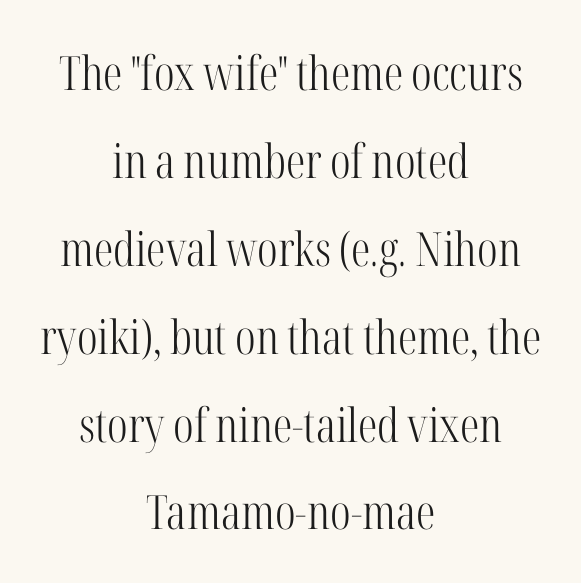
Characters remain perfectly vertical along every line. To sum up the face: it has serifs. Stroke mass is kept to a normal reading level or below. Looks like regular typesetting: each glyph gets only the width it needs. What stands out about the letter spacing? Nothing — it is the standard amount.
